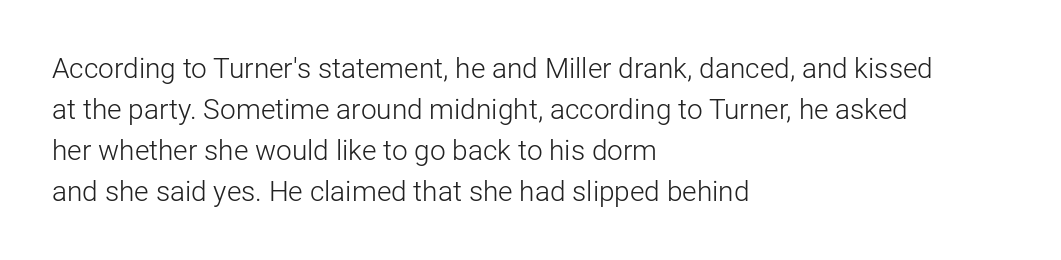
Q: Is the text bold? A: No.
Q: Is the text italic (slanted)? A: No, it is upright.
Q: Is the typeface a serif or a sans-serif typeface? A: Sans-serif.
Q: Is the text underlined? A: No.
Q: How is the paragraph aligned? A: Left-aligned.
Q: Is the spacing between letters normal or unusually wide? A: Normal.
Q: Is the spacing between lines tight, normal or loose? A: Normal.
Q: Width (condensed, normal, or wide)? A: Normal.
Q: Stroke contrast? A: Low.
Q: x-height? A: Medium.
Q: Monospaced? A: No.
